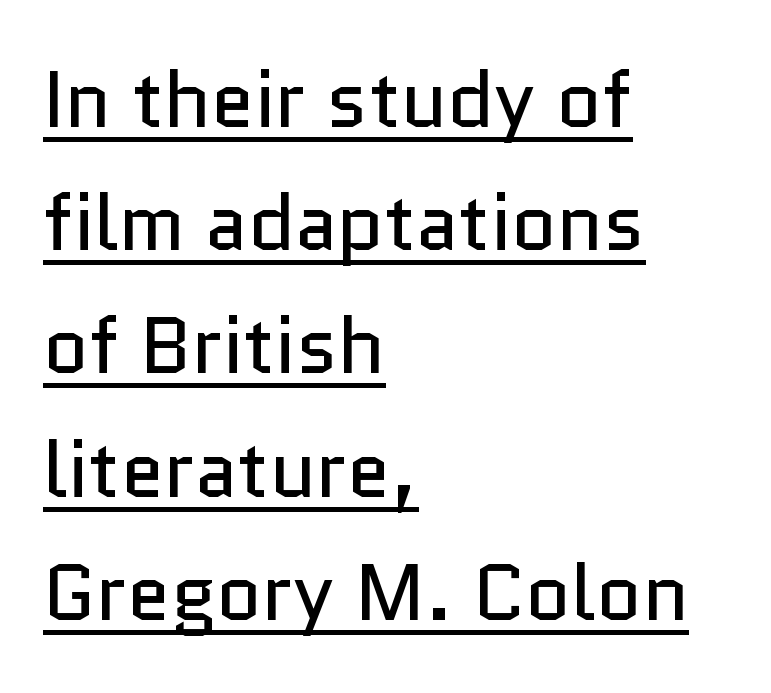
The image shows 79 px regular-weight sans-serif type, upright; set left-aligned, normal line spacing (1.56x), normal letter spacing, underlined; low stroke contrast and a medium x-height.
